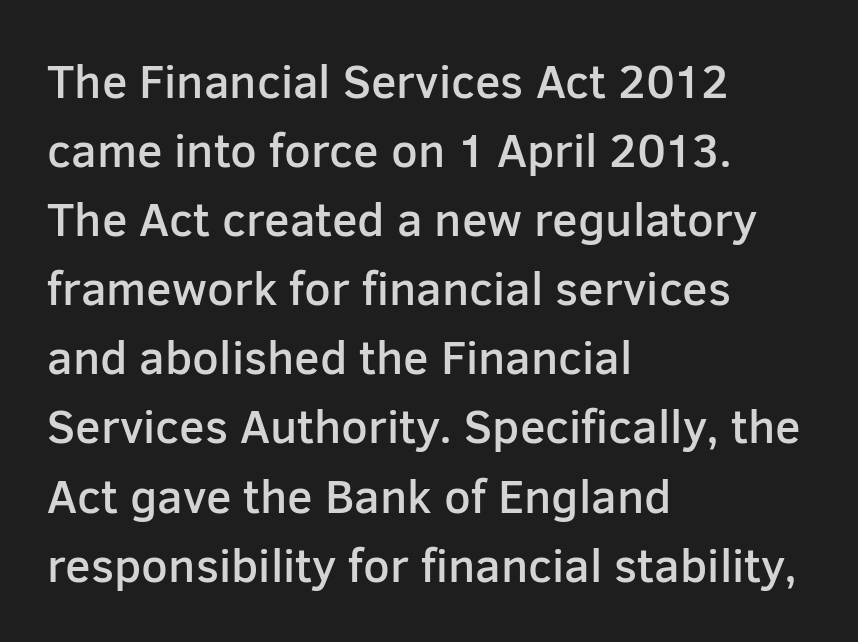
Tall strokes in this sample are plumb rather than angled. Regarding serifs, this sample does without them. The horizontal fit of the characters is conventional and even. Any mark beneath the type? The region is blank. The lines sit at an ordinary, default distance from one another.
